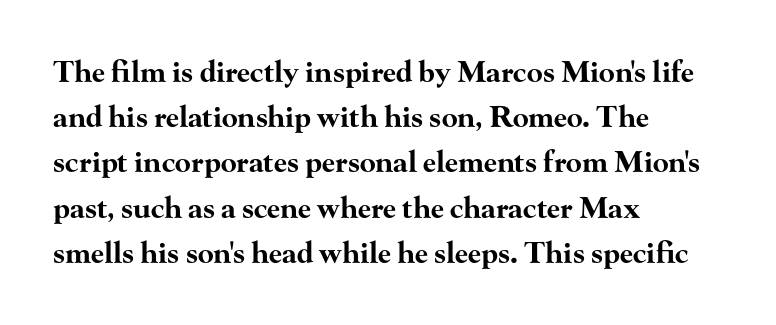
The line texture is even and compact thanks to regular tracking. The ragged edge is on the right, which tells us the setting is flush left. The font is running at its bold setting. Regular leading. The foot of each line stays bare and open. The letters advance in unequal steps, a hallmark of proportional type.
